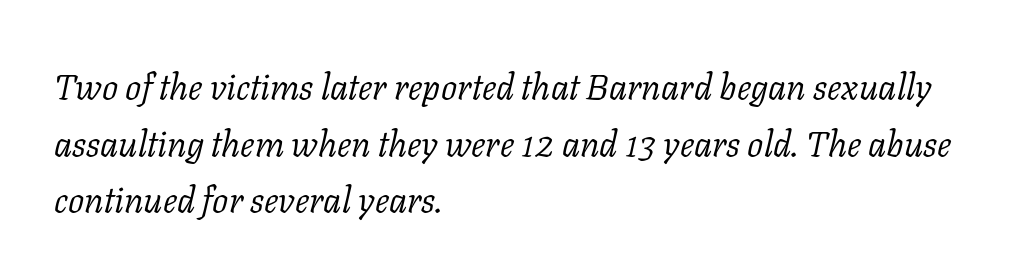
Q: Is the text bold? A: No.
Q: Is the text italic (slanted)? A: Yes, it leans right by about 11 degrees.
Q: Is the typeface a serif or a sans-serif typeface? A: Serif.
Q: Is the text underlined? A: No.
Q: How is the paragraph aligned? A: Left-aligned.
Q: Is the spacing between letters normal or unusually wide? A: Normal.
Q: Is the spacing between lines tight, normal or loose? A: Normal.
Q: Width (condensed, normal, or wide)? A: Normal.
Q: Stroke contrast? A: Low.
Q: x-height? A: Medium.
Q: Monospaced? A: No.
